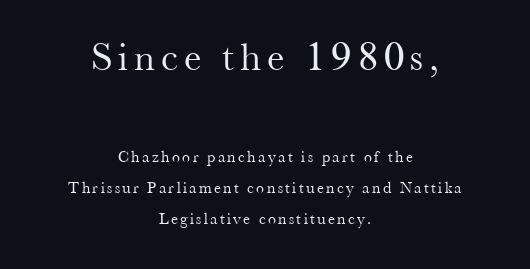
The image shows 40 px regular-weight serif type, upright; set centered, loose line spacing (1.94x), not underlined; the first (top) block is 2.5x larger; medium stroke contrast and a small x-height.
